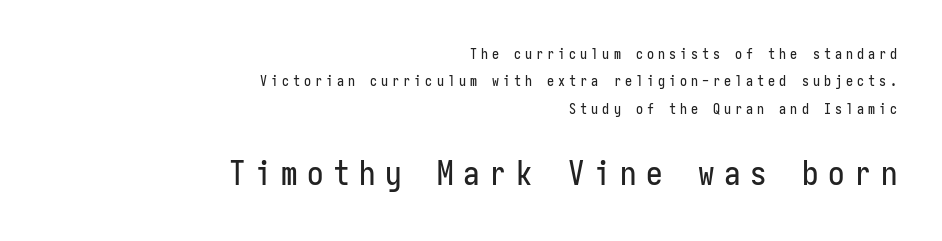
Q: Is the text italic (slanted)? A: No, it is upright.
Q: Is the typeface a serif or a sans-serif typeface? A: Sans-serif.
Q: Is the text underlined? A: No.
Q: How is the paragraph aligned? A: Right-aligned.
Q: Is the spacing between letters normal or unusually wide? A: Unusually wide.
Q: Is the spacing between lines tight, normal or loose? A: Loose.
Q: Which block of text is set in a larger size, the first (top) or the second (bottom)? A: The second (bottom) one.
Q: Width (condensed, normal, or wide)? A: Condensed.
Q: Stroke contrast? A: Low.
Q: x-height? A: Medium.
Q: Monospaced? A: Yes.
